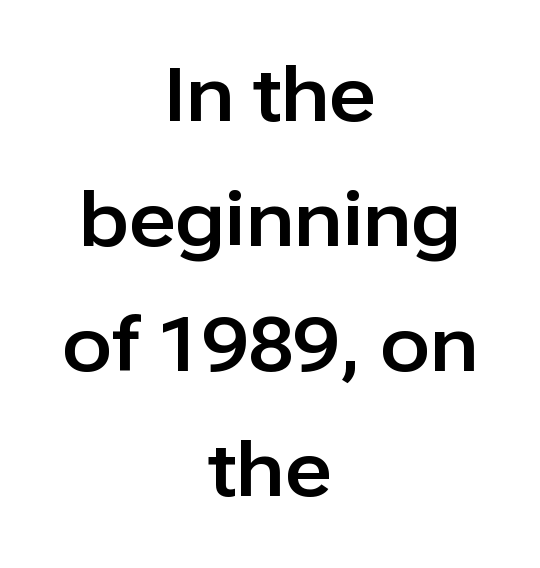
Each letter's strokes conclude bluntly, with no projecting serifs. Character widths vary here, with narrow letters taking less room than wide ones. The lines are quadded center. Upright lettering throughout. Whoever set this chose a conventional vertical rhythm.
